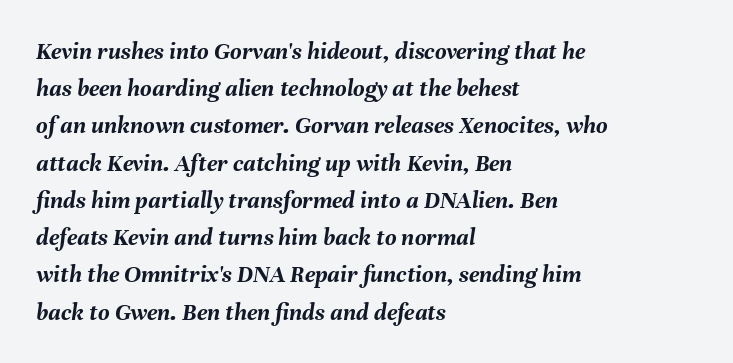
Q: Is the text bold? A: Yes.
Q: Is the text italic (slanted)? A: Yes, it leans right by about 8 degrees.
Q: Is the text underlined? A: No.
Q: How is the paragraph aligned? A: Left-aligned.
Q: Is the spacing between letters normal or unusually wide? A: Normal.
Q: Is the spacing between lines tight, normal or loose? A: Normal.
